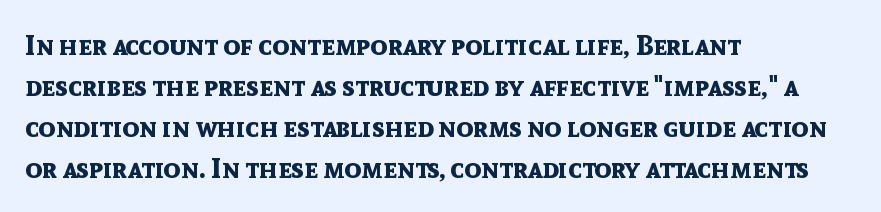
Ordinary non-slanted type is in use. Glance below the letters and you will spot only blank space. Short and long lines alike share a common starting point at left. Compared with typical paragraphs, the rows here are spaced about the same.
